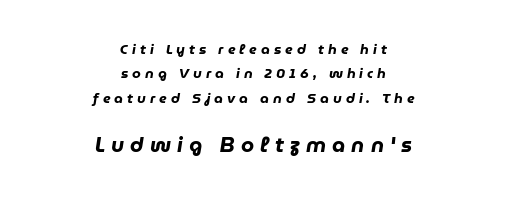
Q: Is the text bold? A: Yes.
Q: Is the text italic (slanted)? A: Yes, it leans right by about 9 degrees.
Q: Is the text underlined? A: No.
Q: How is the paragraph aligned? A: Centered.
Q: Is the spacing between letters normal or unusually wide? A: Unusually wide.
Q: Which block of text is set in a larger size, the first (top) or the second (bottom)? A: The second (bottom) one.
